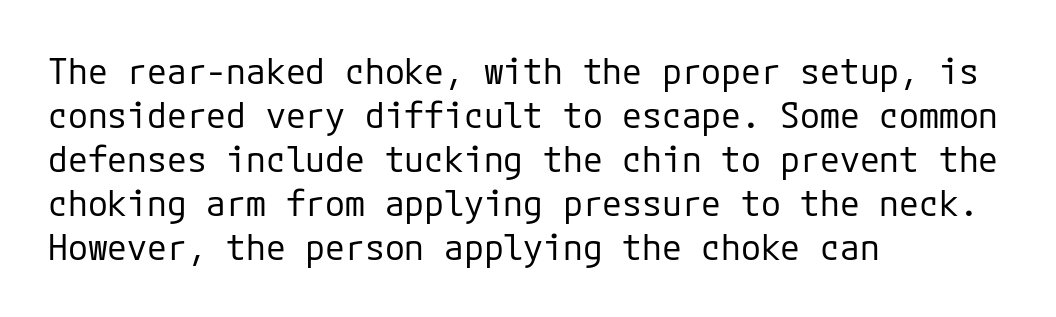
{"serif": "no", "italic": "no", "bold": "no", "weight": "regular", "width": "normal", "stroke_contrast": "low", "x_height": "medium", "underline": "no", "align": "left", "line_spacing_ratio": 1.22, "letter_spacing": "normal", "letter_spacing_em": 0.0, "glyph_px": 36}
